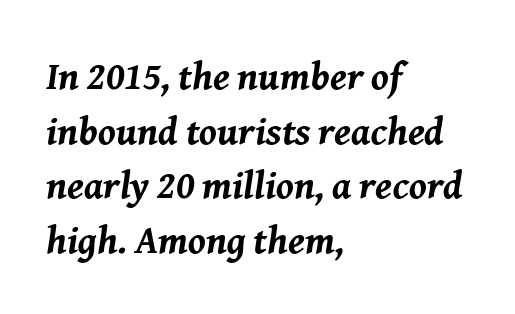
{"italic": "yes", "lean": "right", "slant_degrees": 8, "bold": "yes", "weight": "bold", "width": "normal", "stroke_contrast": "medium", "x_height": "medium", "monospaced": "no", "underline": "no", "align": "left", "line_spacing": "normal", "line_spacing_ratio": 1.4, "letter_spacing": "normal", "letter_spacing_em": 0.0, "glyph_px": 39}
